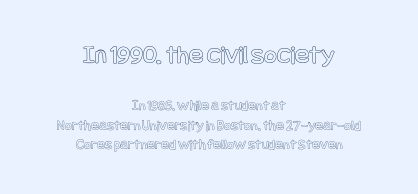
These lines stack symmetrically, like a column narrowing and widening about its center. This is the regular roman posture of the typeface. Clear beneath every line of the passage. The letters in the upper block stand taller than those in the block below.
